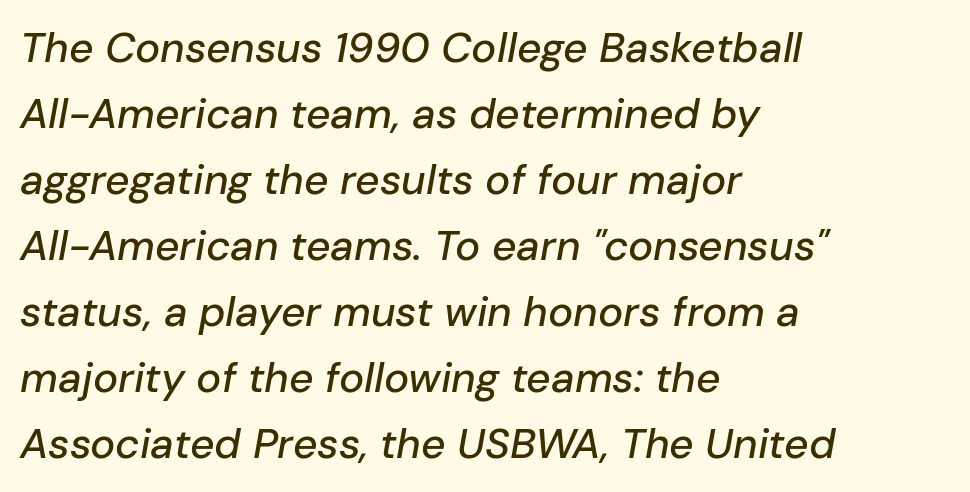
The image shows 42 px text type, italic (leaning right); set left-aligned, normal line spacing (1.57x), normal letter spacing, not underlined; low stroke contrast and a medium x-height.
